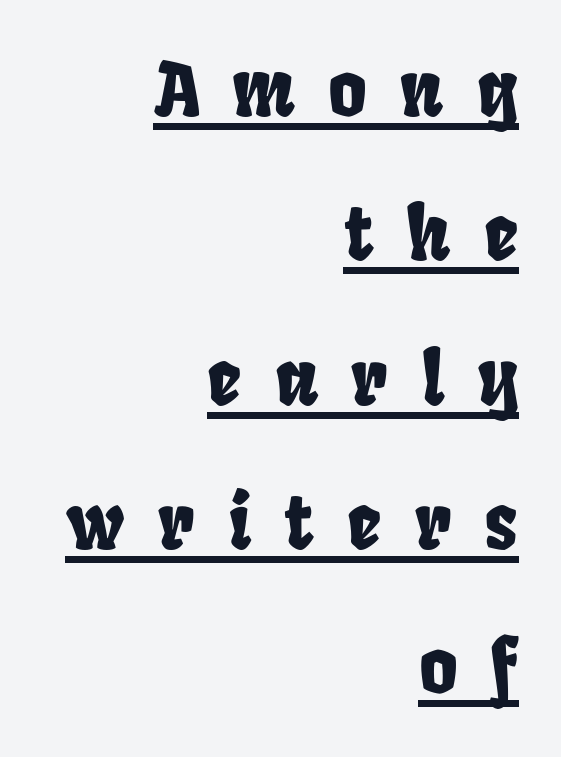
Letter spacing: wide. Visually the block forms a straight wall on the right and a jagged coastline on the left. How would I describe the line gaps? Wide and relaxed. Decoration check: the copy is underlined.
